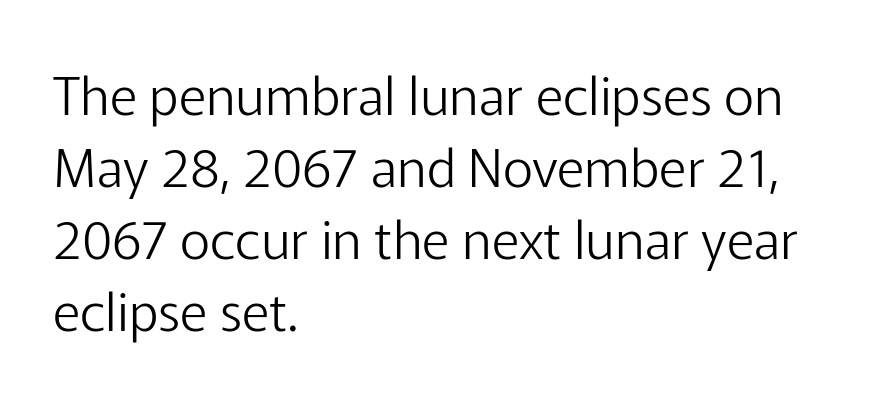
Q: Is the text bold? A: No.
Q: Is the text italic (slanted)? A: No, it is upright.
Q: Is the typeface a serif or a sans-serif typeface? A: Sans-serif.
Q: Is the text underlined? A: No.
Q: How is the paragraph aligned? A: Left-aligned.
Q: Is the spacing between letters normal or unusually wide? A: Normal.
Q: Is the spacing between lines tight, normal or loose? A: Normal.
Q: Width (condensed, normal, or wide)? A: Normal.
Q: Stroke contrast? A: Low.
Q: x-height? A: Medium.
Q: Monospaced? A: No.
